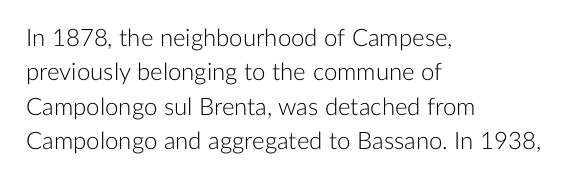
Vertical stems look standard width or narrower in stroke. Default kerning and tracking; the words read as compact shapes. These lines are set flush left with a ragged right edge. The baseline area is clear.
